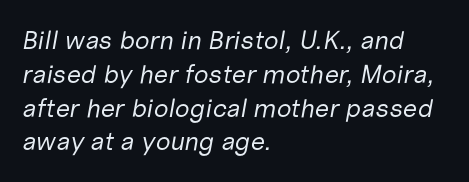
Q: Is the text bold? A: No.
Q: Is the text italic (slanted)? A: Yes, it leans right by about 10 degrees.
Q: Is the text underlined? A: No.
Q: How is the paragraph aligned? A: Left-aligned.
Q: Is the spacing between letters normal or unusually wide? A: Normal.
Q: Is the spacing between lines tight, normal or loose? A: Normal.
